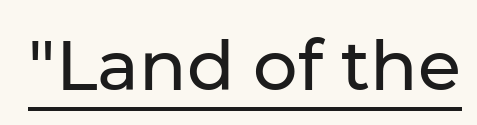
{"serif": "no", "italic": "no", "width": "normal", "stroke_contrast": "low", "x_height": "medium", "monospaced": "no", "underline": "yes", "letter_spacing": "normal", "letter_spacing_em": 0.0, "glyph_px": 70}
